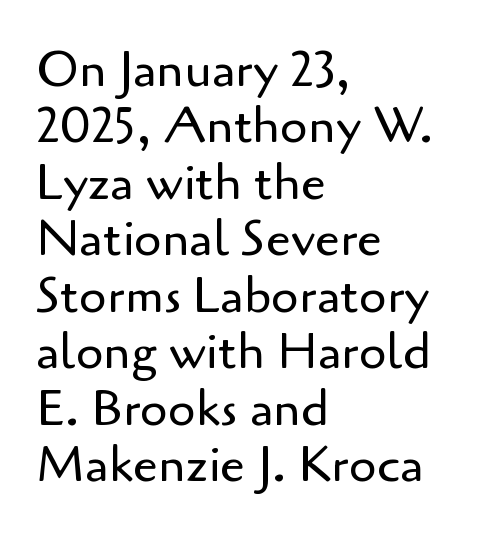
{"serif": "no", "italic": "no", "bold": "no", "weight": "regular", "width": "normal", "stroke_contrast": "low", "x_height": "small", "monospaced": "no", "underline": "no", "align": "left", "line_spacing": "tight", "line_spacing_ratio": 1.13, "letter_spacing": "normal", "letter_spacing_em": 0.0, "glyph_px": 50}
